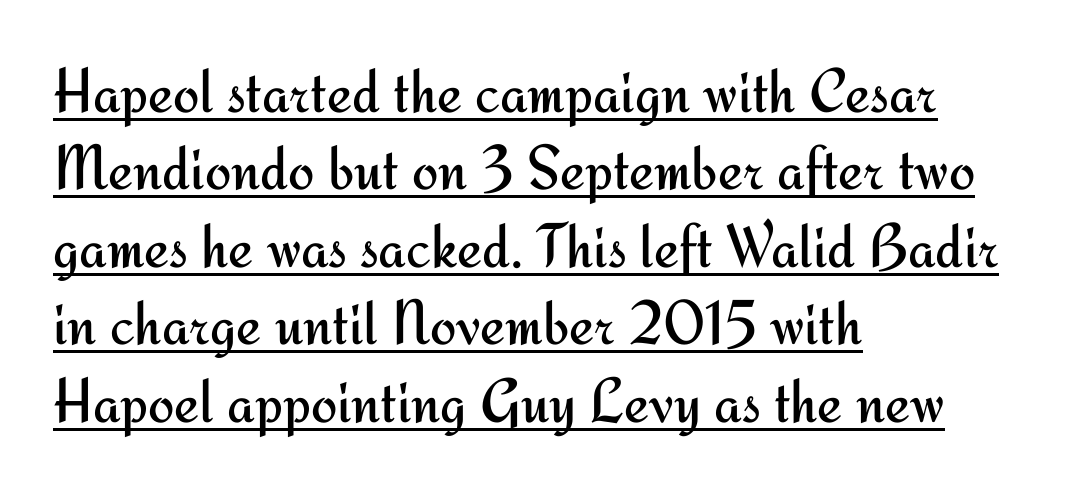
The image shows 63 px regular-weight sans-serif type, upright; set left-aligned, line spacing 1.23x, normal letter spacing, underlined; medium stroke contrast and a small x-height.
